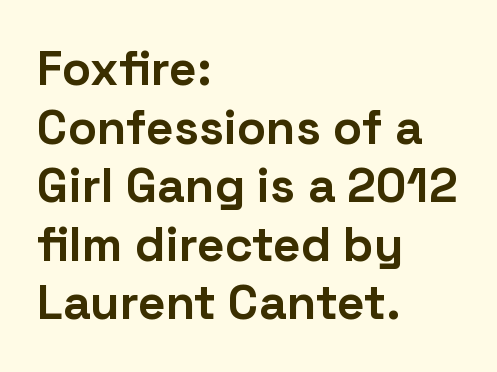
This is heavy type, rendered in bold. Character widths vary here, with narrow letters taking less room than wide ones. Serif or sans? Sans — the stroke terminals are bare. Unlike italic type, these characters show no tilt at all.
